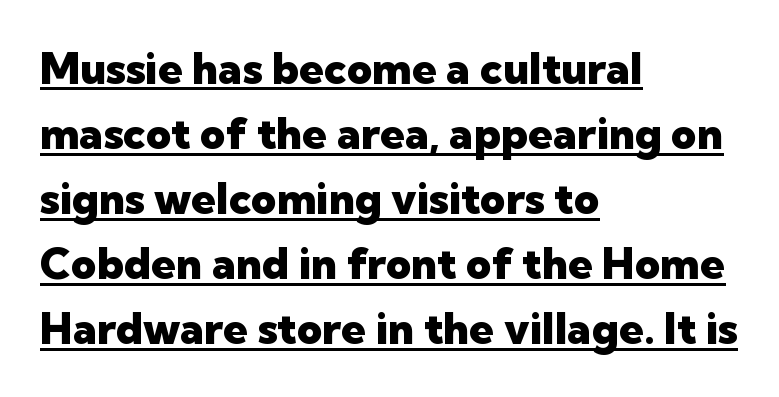
{"serif": "no", "italic": "no", "bold": "yes", "weight": "heavy", "width": "normal", "stroke_contrast": "low", "x_height": "medium", "monospaced": "no", "underline": "yes", "align": "left", "line_spacing": "normal", "line_spacing_ratio": 1.48, "letter_spacing": "normal", "letter_spacing_em": 0.0, "glyph_px": 44}
